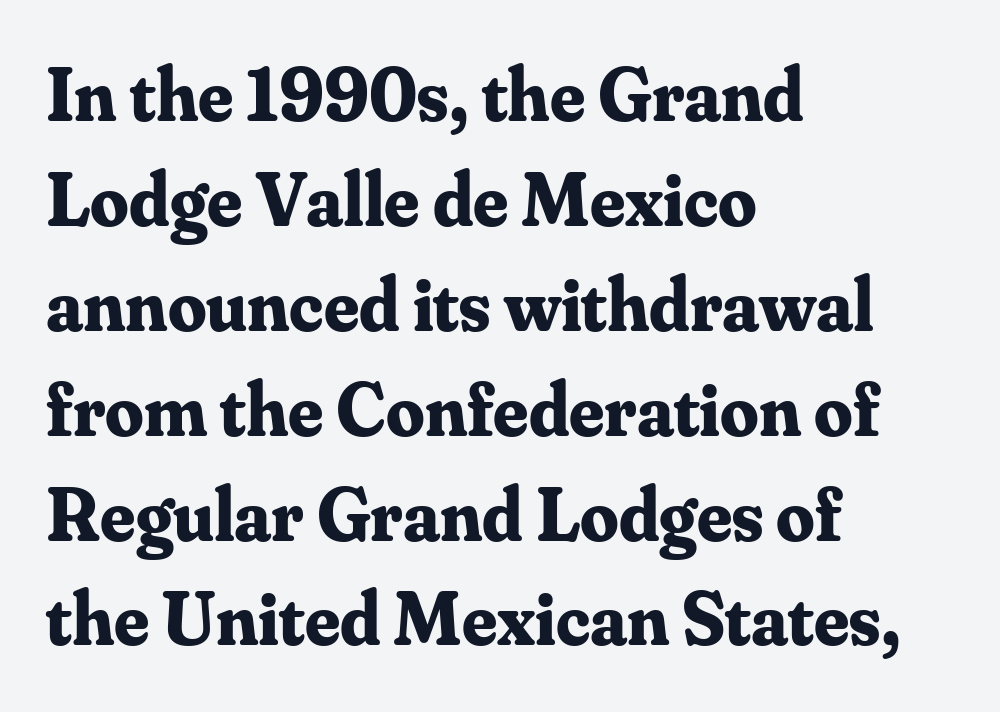
Do the letters lean? They stand straight. This rendering features lettering with no underline. The ragged edge is on the right, which tells us the setting is flush left. Typographically, this falls in the serif category.
